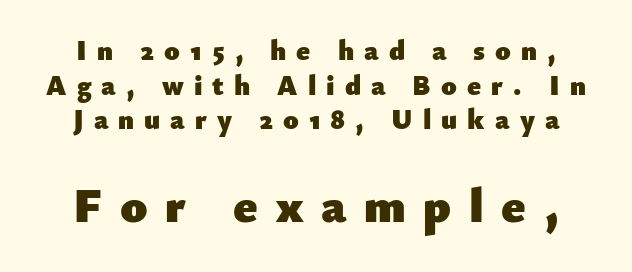
{"serif": "no", "italic": "no", "bold": "yes", "weight": "heavy", "width": "normal", "stroke_contrast": "low", "x_height": "small", "monospaced": "no", "underline": "no", "line_spacing_ratio": 1.24, "letter_spacing": "wide", "letter_spacing_em": 0.36, "larger_block": "second", "size_ratio": 1.75, "glyph_px": 49}
